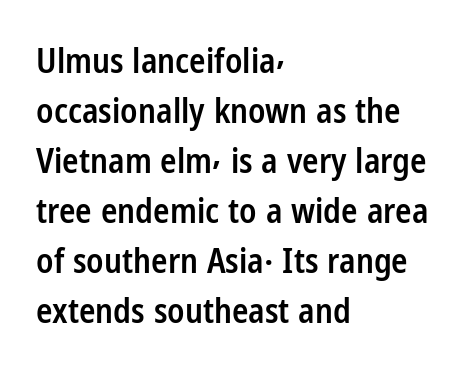
The image shows 34 px semibold, condensed sans-serif type, upright; set left-aligned, normal line spacing (1.47x), normal letter spacing, not underlined; low stroke contrast and a medium x-height.
